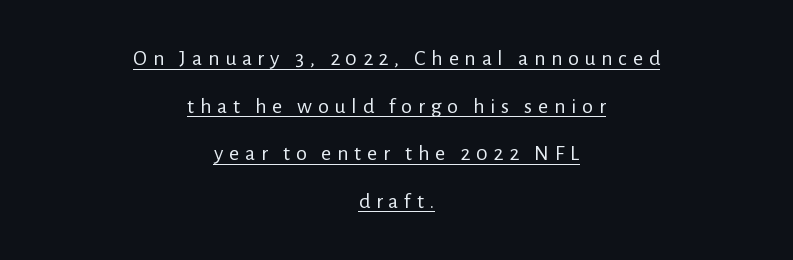
Every stem runs plumb, perpendicular to the baseline. Stems here are at most as thick as an everyday book face. Does the leading feel generous? Absolutely, it's lavish. Does a line run under the words? Yes, clearly. The face used here is rendered with a markedly widened letterfit. The compositor balanced each line on the midline.
